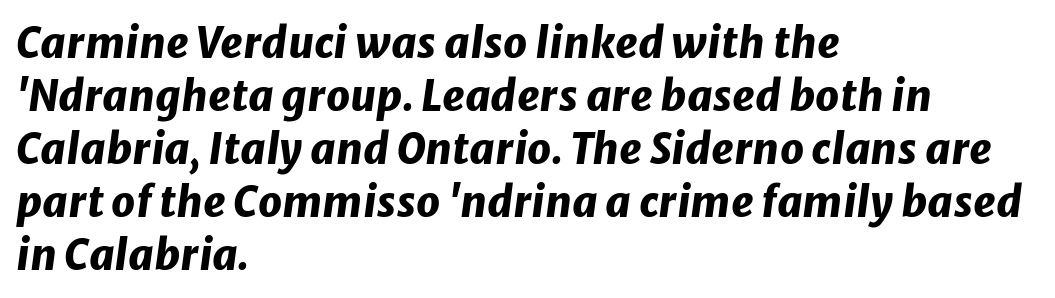
Q: Is the text bold? A: Yes.
Q: Is the text italic (slanted)? A: Yes, it leans right by about 8 degrees.
Q: Is the text underlined? A: No.
Q: How is the paragraph aligned? A: Left-aligned.
Q: Is the spacing between letters normal or unusually wide? A: Normal.
Q: Is the spacing between lines tight, normal or loose? A: Normal.
Q: Width (condensed, normal, or wide)? A: Normal.
Q: Stroke contrast? A: Low.
Q: x-height? A: Medium.
Q: Monospaced? A: No.
